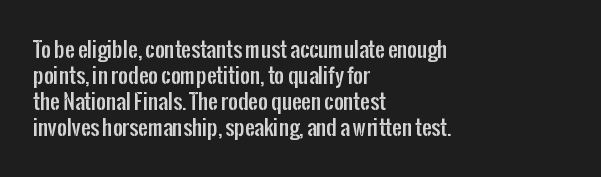
{"italic": "no", "underline": "no", "align": "left", "line_spacing_ratio": 1.24, "letter_spacing": "normal", "letter_spacing_em": 0.0, "glyph_px": 21}
